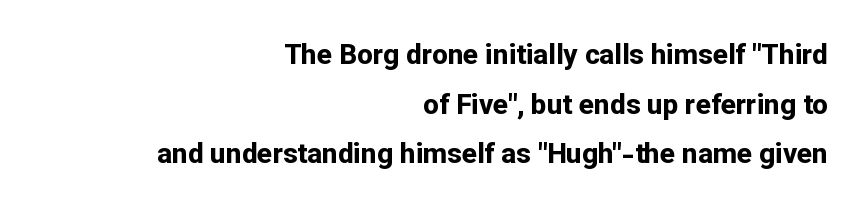
Q: Is the text bold? A: Yes.
Q: Is the text italic (slanted)? A: No, it is upright.
Q: Is the typeface a serif or a sans-serif typeface? A: Sans-serif.
Q: Is the text underlined? A: No.
Q: How is the paragraph aligned? A: Right-aligned.
Q: Is the spacing between letters normal or unusually wide? A: Normal.
Q: Width (condensed, normal, or wide)? A: Normal.
Q: Stroke contrast? A: Low.
Q: x-height? A: Medium.
Q: Monospaced? A: No.
